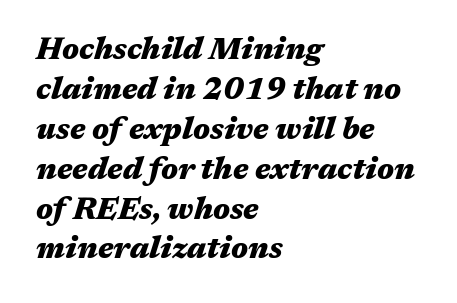
The image shows 30 px heavy, wide type, italic (leaning right); set left-aligned, normal line spacing (1.33x), normal letter spacing, not underlined; medium stroke contrast and a medium x-height.
